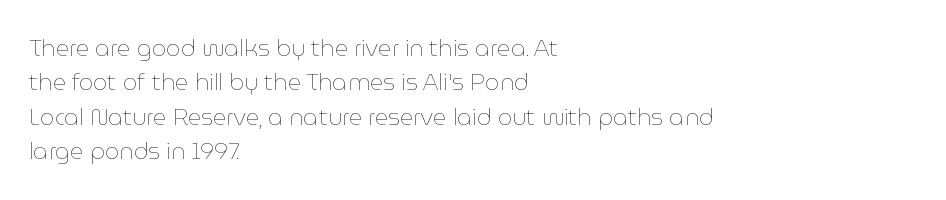
{"italic": "no", "bold": "no", "underline": "no", "align": "left", "line_spacing": "normal", "line_spacing_ratio": 1.5, "letter_spacing": "normal", "letter_spacing_em": 0.0, "glyph_px": 23}
